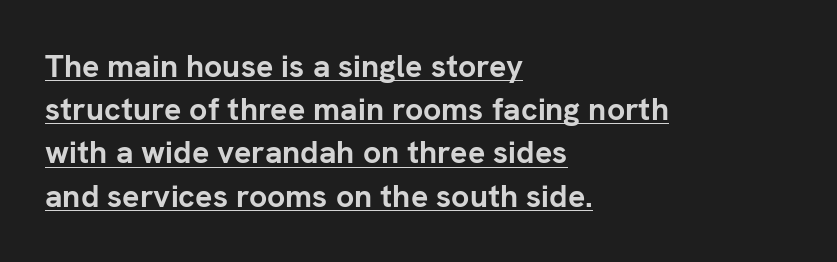
{"serif": "no", "italic": "no", "bold": "yes", "weight": "semibold", "width": "normal", "stroke_contrast": "low", "x_height": "medium", "monospaced": "no", "underline": "yes", "align": "left", "line_spacing": "normal", "line_spacing_ratio": 1.35, "letter_spacing": "normal", "letter_spacing_em": 0.0, "glyph_px": 32}
